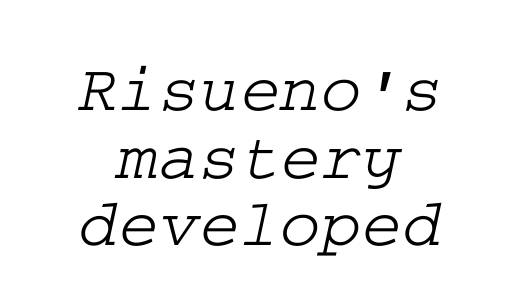
The image shows 69 px wide serif type; set centered, tight line spacing (0.98x), normal letter spacing, not underlined; low stroke contrast and a medium x-height.
